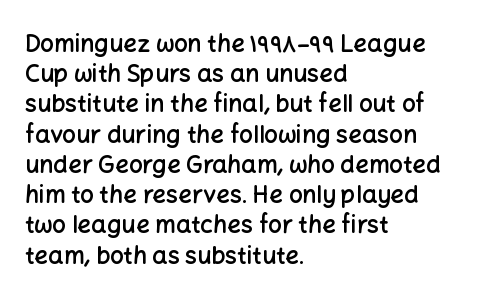
Q: Is the text bold? A: Semi-bold.
Q: Is the text italic (slanted)? A: No, it is upright.
Q: Is the text underlined? A: No.
Q: How is the paragraph aligned? A: Left-aligned.
Q: Is the spacing between letters normal or unusually wide? A: Normal.
Q: Is the spacing between lines tight, normal or loose? A: Normal.
